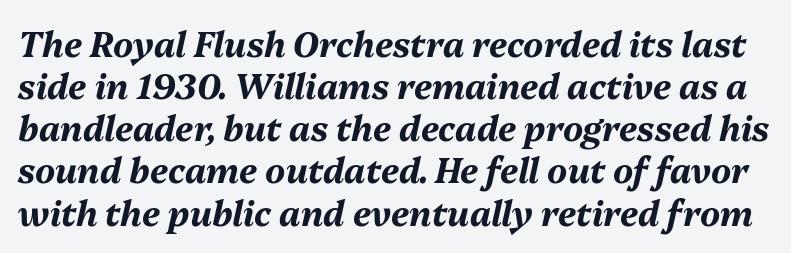
Q: Is the text bold? A: Yes.
Q: Is the text italic (slanted)? A: Yes, it leans right by about 13 degrees.
Q: Is the text underlined? A: No.
Q: Is the spacing between letters normal or unusually wide? A: Normal.
Q: Width (condensed, normal, or wide)? A: Normal.
Q: Stroke contrast? A: Medium.
Q: x-height? A: Medium.
Q: Monospaced? A: No.
